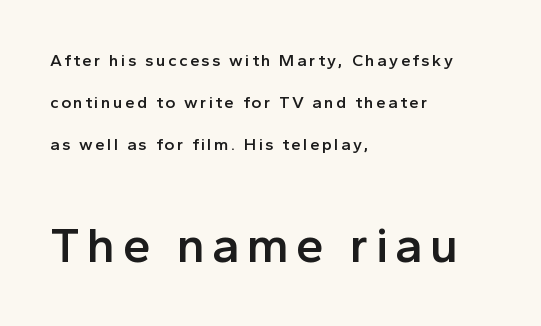
The image shows 50 px semibold sans-serif type, upright; set left-aligned, loose line spacing (2.48x), not underlined; the second (bottom) block is 2.94x larger; a medium x-height.
